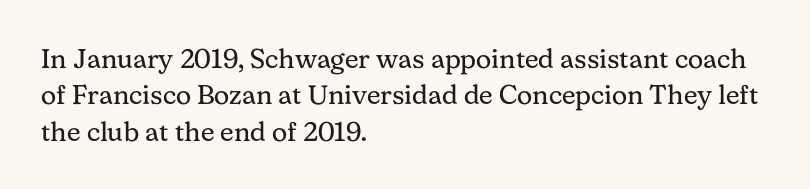
Upright lettering throughout. Reading down the column, the eye jumps a familiar distance to each next line. The typesetting does not lean heavy: it is not bold. Horizontal alignment here is leftward, the default for most running prose. The space directly below the letters is spotless. Glyph-to-glyph distance matches everyday printed text.
